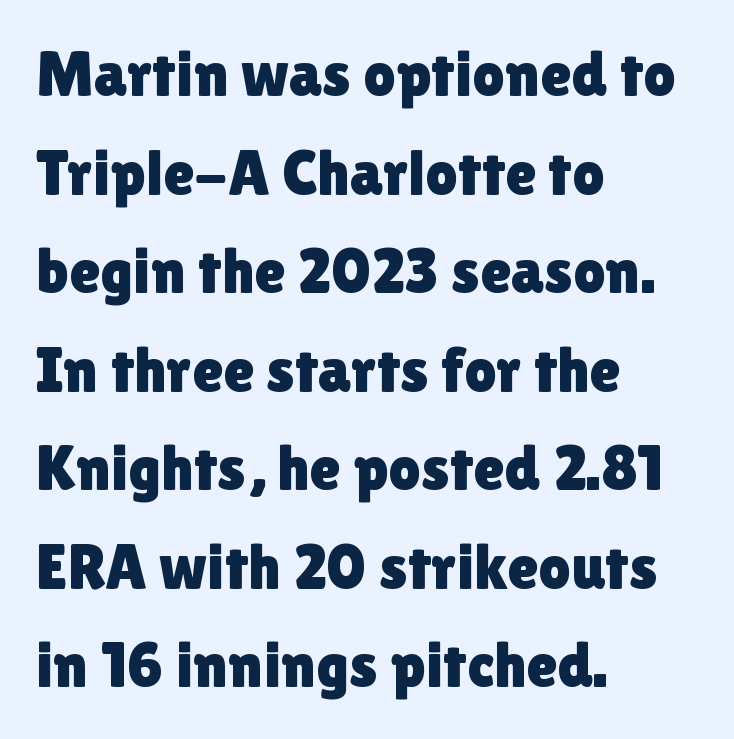
Underline: absent. Posture: straight, roman, zero tilt. Rows of type keep a routine distance in the vertical direction. Look at the tracking — it's just the regular setting, nothing added. A student would call this left alignment; a typographer would say flush left, rag right.
